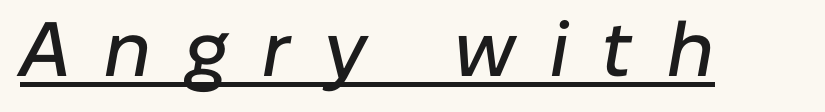
{"italic": "yes", "lean": "right", "slant_degrees": 10, "width": "normal", "stroke_contrast": "low", "x_height": "medium", "monospaced": "no", "underline": "yes", "letter_spacing": "wide", "letter_spacing_em": 0.43, "glyph_px": 77}
